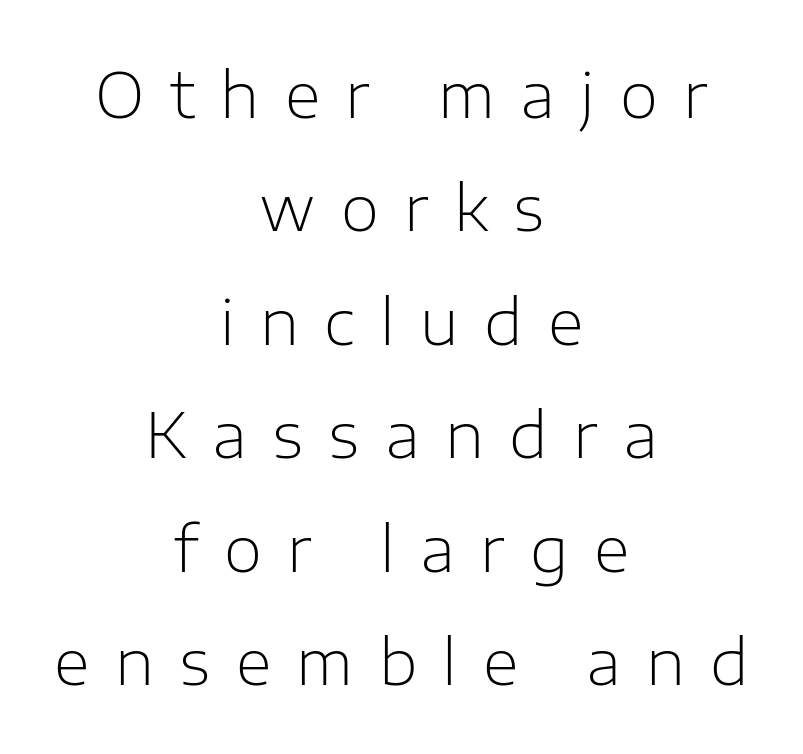
Here the glyphs are tracked loosely, breaking word shapes into spaced letters. Alignment: centered. The designer went with a sans here, leaving each stem footless. Heaviness? Minimal to ordinary, like unemphasized prose.
